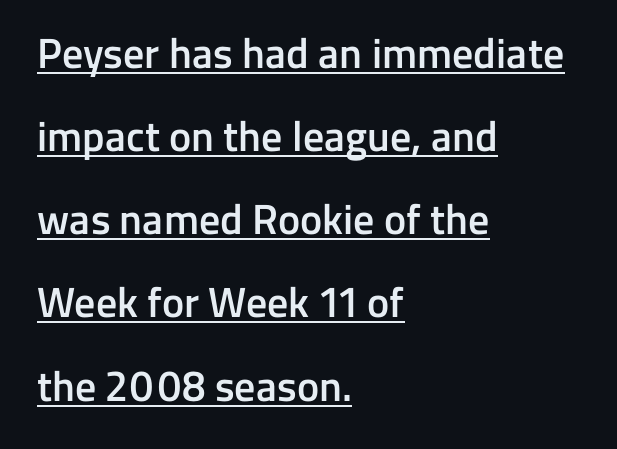
The image shows 42 px semibold sans-serif type, upright; set left-aligned, loose line spacing (1.98x), normal letter spacing, underlined; low stroke contrast and a medium x-height.
